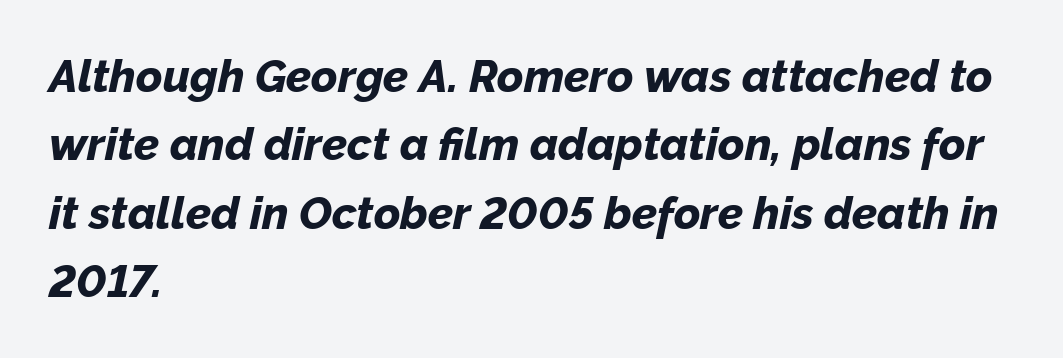
The image shows 45 px bold type, italic (leaning right); set left-aligned, normal line spacing (1.52x), normal letter spacing, not underlined; low stroke contrast and a medium x-height.
